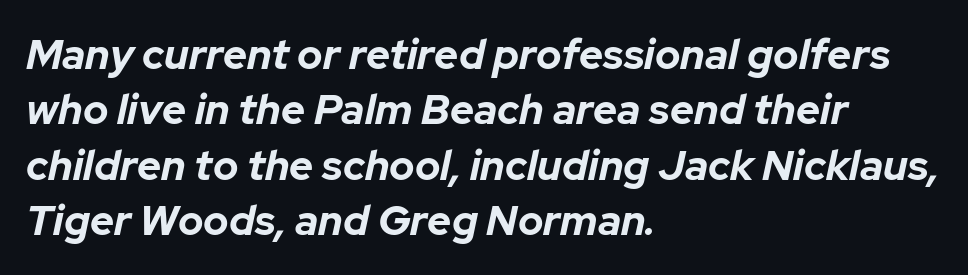
Q: Is the text bold? A: Yes.
Q: Is the text italic (slanted)? A: Yes, it leans right by about 12 degrees.
Q: Is the text underlined? A: No.
Q: How is the paragraph aligned? A: Left-aligned.
Q: Is the spacing between letters normal or unusually wide? A: Normal.
Q: Is the spacing between lines tight, normal or loose? A: Normal.
Q: Width (condensed, normal, or wide)? A: Normal.
Q: Stroke contrast? A: Low.
Q: x-height? A: Medium.
Q: Monospaced? A: No.
